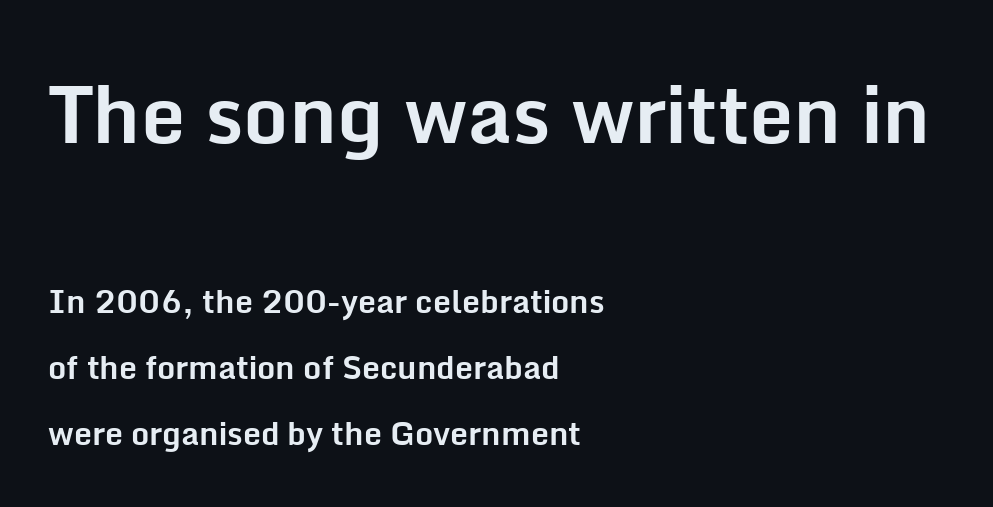
{"serif": "no", "italic": "no", "bold": "yes", "weight": "bold", "width": "normal", "stroke_contrast": "low", "x_height": "medium", "monospaced": "no", "underline": "no", "align": "left", "line_spacing": "loose", "line_spacing_ratio": 2.06, "letter_spacing": "normal", "letter_spacing_em": 0.0, "larger_block": "first", "size_ratio": 2.47, "glyph_px": 79}
